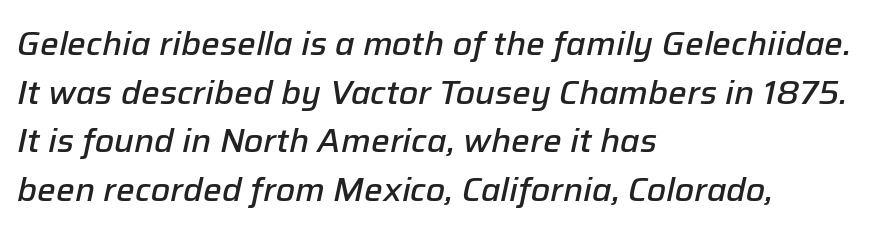
{"italic": "yes", "lean": "right", "slant_degrees": 12, "bold": "semi", "weight": "semibold", "width": "normal", "stroke_contrast": "low", "x_height": "medium", "monospaced": "no", "underline": "no", "align": "left", "line_spacing": "normal", "line_spacing_ratio": 1.47, "letter_spacing": "normal", "letter_spacing_em": 0.0, "glyph_px": 33}
